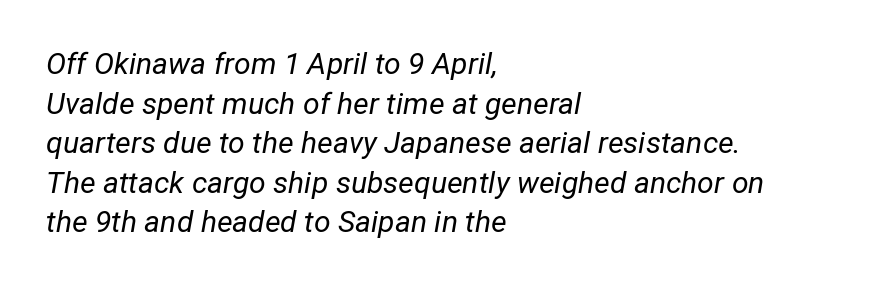
The image shows 30 px regular-weight type, italic (leaning right); set left-aligned, normal line spacing (1.32x), normal letter spacing, not underlined; low stroke contrast and a medium x-height.
